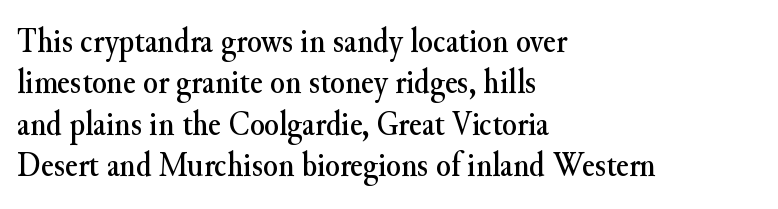
The image shows 34 px serif type, upright; set left-aligned, line spacing 1.22x, normal letter spacing, not underlined; medium stroke contrast and a small x-height.
